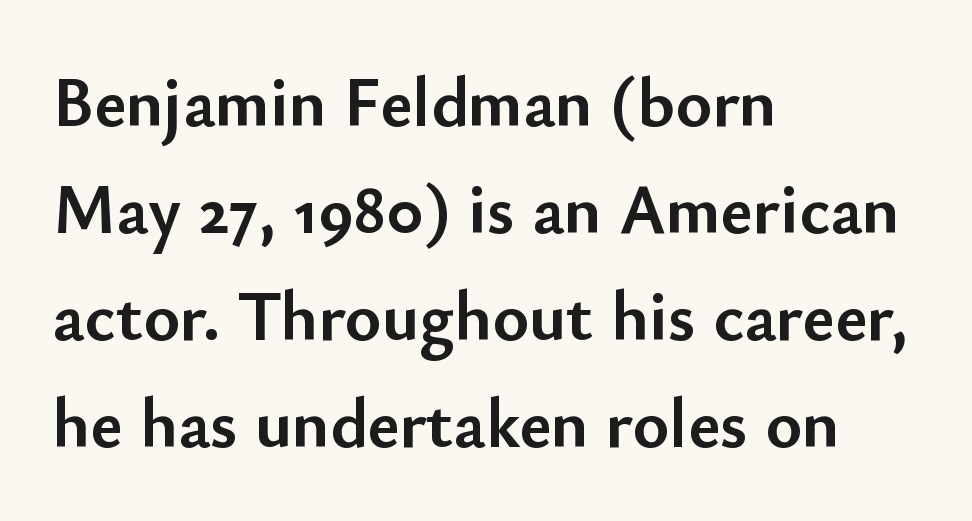
Q: Is the text bold? A: Yes.
Q: Is the text italic (slanted)? A: No, it is upright.
Q: Is the typeface a serif or a sans-serif typeface? A: Sans-serif.
Q: Is the text underlined? A: No.
Q: How is the paragraph aligned? A: Left-aligned.
Q: Is the spacing between letters normal or unusually wide? A: Normal.
Q: Is the spacing between lines tight, normal or loose? A: Normal.
Q: Width (condensed, normal, or wide)? A: Normal.
Q: Stroke contrast? A: Low.
Q: x-height? A: Small.
Q: Monospaced? A: No.
